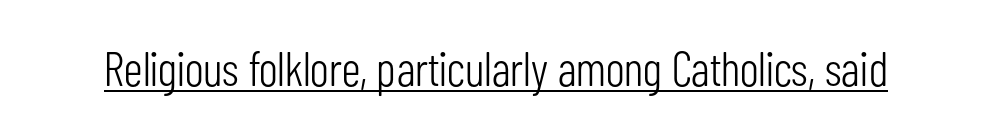
These lines keep a tight, regular rhythm from letter to letter. Quick note: underline on. The letters look calm and open, with moderate or lighter stems. The passage shown is typeset with a sans-serif family. A roman cut, with each character standing at attention.
